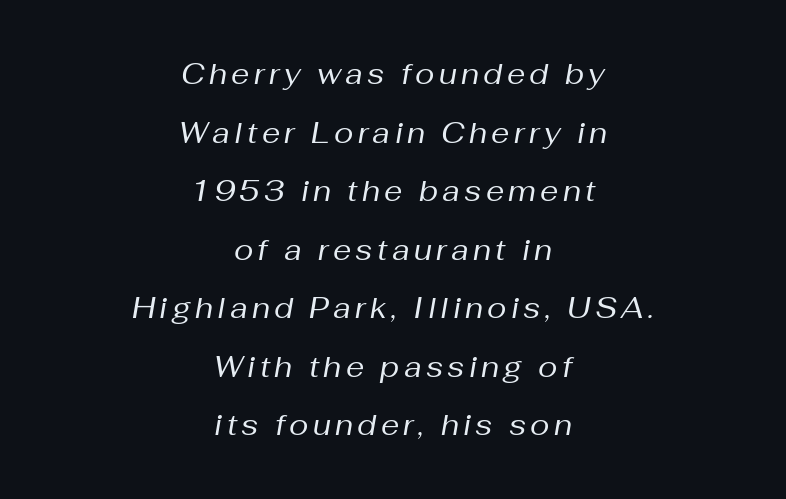
Q: Is the text bold? A: No.
Q: Is the text italic (slanted)? A: Yes, it leans right by about 10 degrees.
Q: Is the text underlined? A: No.
Q: How is the paragraph aligned? A: Centered.
Q: Is the spacing between lines tight, normal or loose? A: Loose.
Q: Width (condensed, normal, or wide)? A: Normal.
Q: Stroke contrast? A: Medium.
Q: x-height? A: Medium.
Q: Monospaced? A: No.
